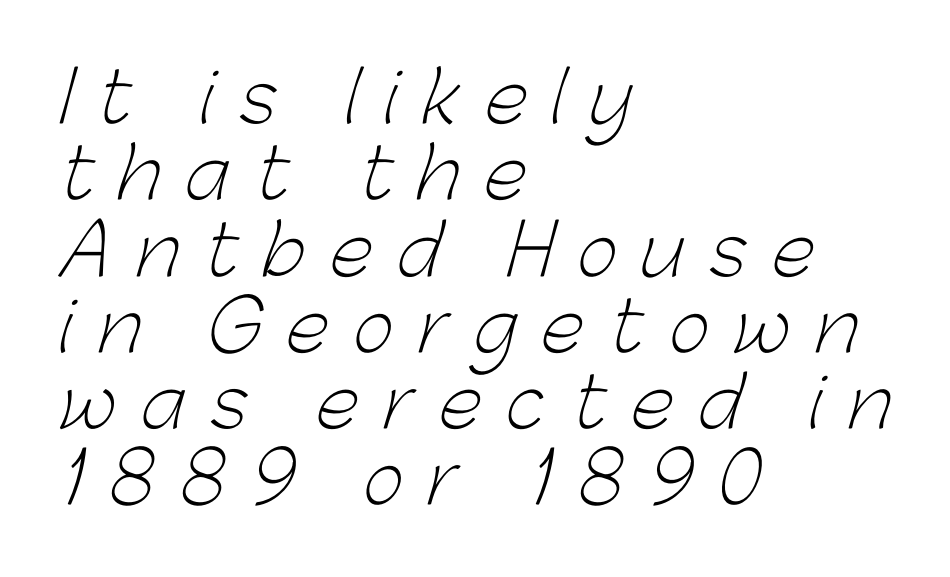
Q: Is the text bold? A: No.
Q: Is the typeface a serif or a sans-serif typeface? A: Sans-serif.
Q: Is the text underlined? A: No.
Q: How is the paragraph aligned? A: Left-aligned.
Q: Is the spacing between letters normal or unusually wide? A: Unusually wide.
Q: Is the spacing between lines tight, normal or loose? A: Tight.
Q: Width (condensed, normal, or wide)? A: Normal.
Q: Stroke contrast? A: Low.
Q: x-height? A: Medium.
Q: Monospaced? A: No.
